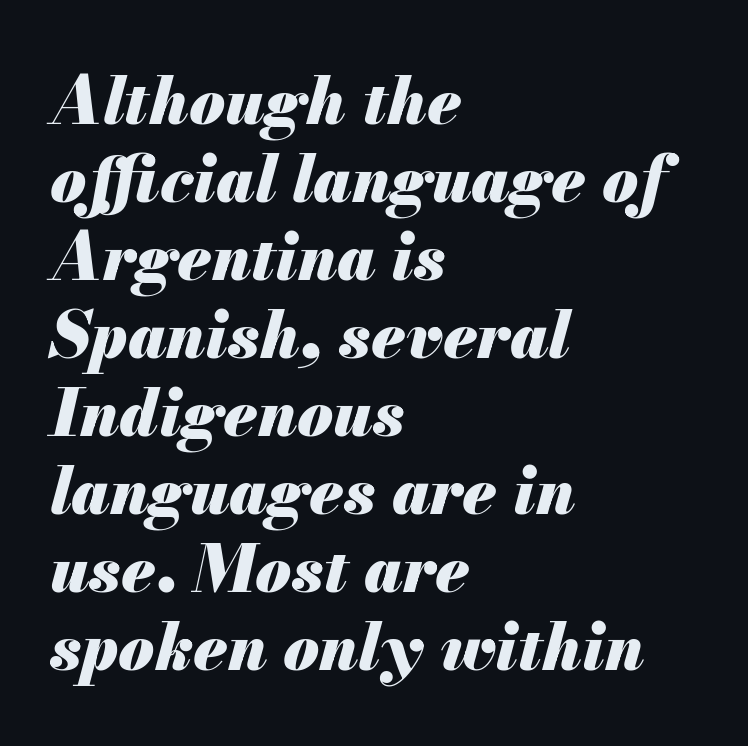
The image shows 65 px heavy type, italic (leaning right); set left-aligned, line spacing 1.2x, normal letter spacing, not underlined; medium stroke contrast and a small x-height.
